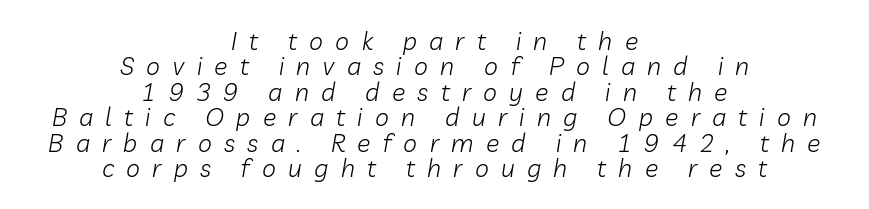
The image shows 25 px text type, italic (leaning right); set centered, tight line spacing (1.02x), unusually wide letter spacing (+0.49 em), not underlined.
